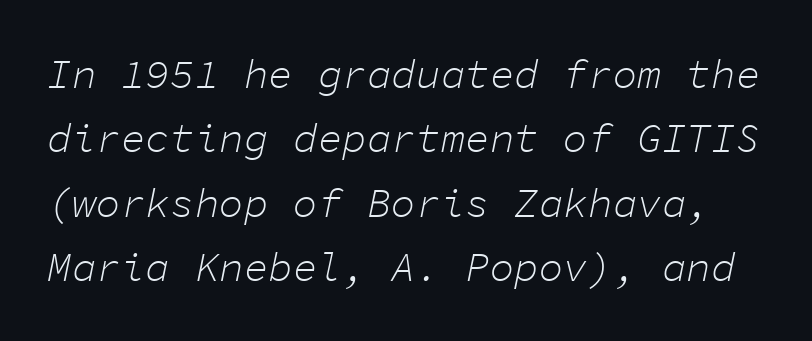
Ink coverage per letter is moderate at most. Quick note: italic. Honestly, there is no underline to notice here at all. The rows are spaced the way most documents space them. Each letter, wide or thin by design, is forced into the same width here.
